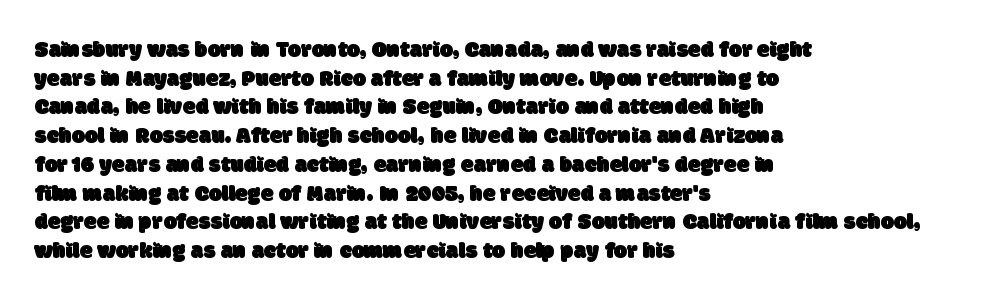
Teacher's note: observe the even left margin — that is flush-left alignment. Students, observe: this is what conventionally led text looks like. A clean baseline with only descenders dipping below it. Each word holds together tightly as a unit, with standard inter-letter gaps.
